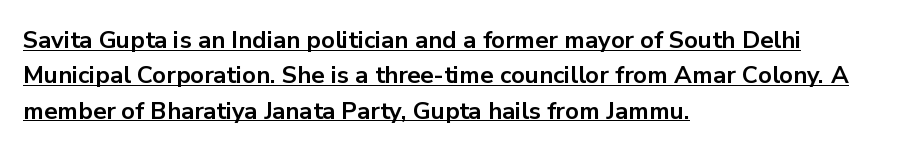
Beneath each row of characters lies a ruled line. The line-height multiplier appears to be the usual default. Thick stems and heavy bowls — unmistakably bold. The font's upright variant was chosen for this text.
